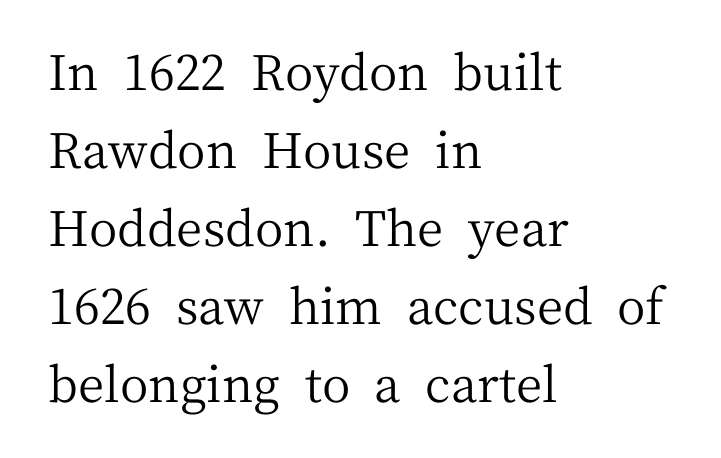
Q: Is the text bold? A: No.
Q: Is the text italic (slanted)? A: No, it is upright.
Q: Is the typeface a serif or a sans-serif typeface? A: Serif.
Q: Is the text underlined? A: No.
Q: How is the paragraph aligned? A: Left-aligned.
Q: Is the spacing between letters normal or unusually wide? A: Normal.
Q: Is the spacing between lines tight, normal or loose? A: Normal.
Q: Width (condensed, normal, or wide)? A: Normal.
Q: Stroke contrast? A: Medium.
Q: x-height? A: Medium.
Q: Monospaced? A: No.
